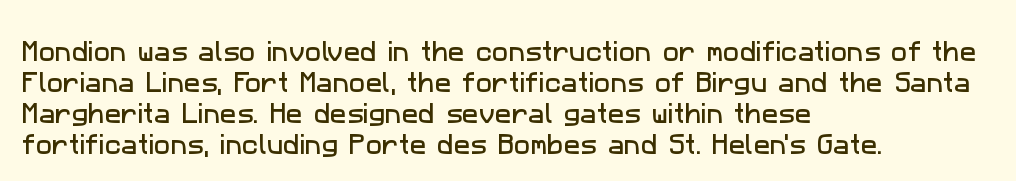
In CSS terms this would be text-align: left. Type without underlining. Does the leading feel generous? No, just average. Does extra space separate the letters? No, they use regular spacing.
